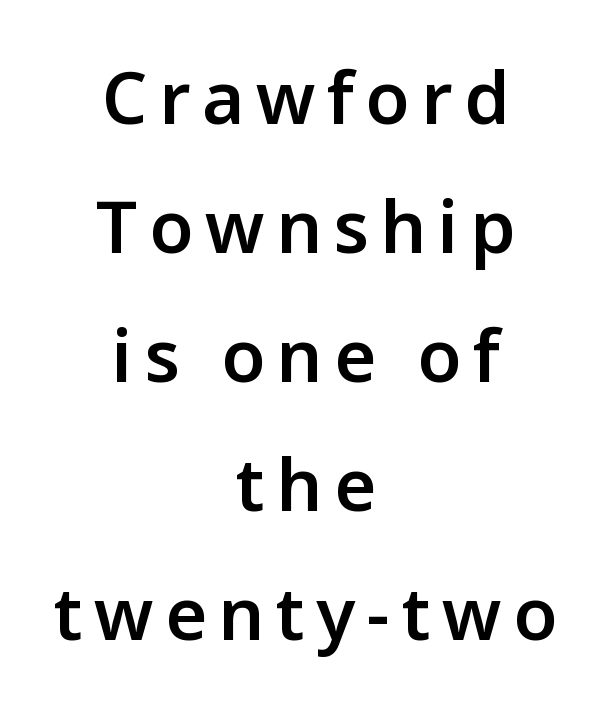
The image shows 72 px semibold sans-serif type, upright; set centered, line spacing 1.79x, not underlined; low stroke contrast and a medium x-height.
